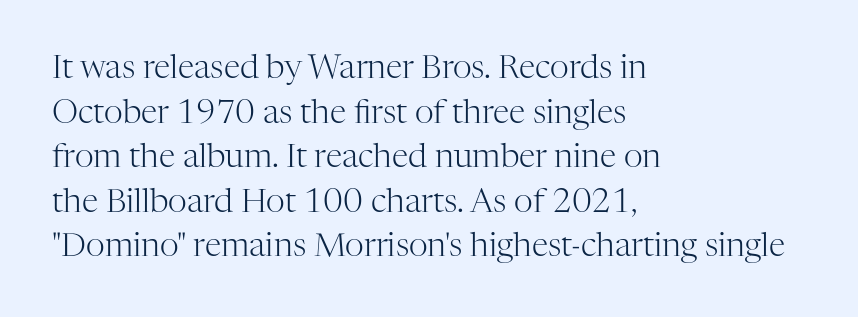
{"serif": "yes", "italic": "no", "bold": "no", "weight": "light", "width": "normal", "stroke_contrast": "high", "x_height": "medium", "monospaced": "no", "underline": "no", "align": "left", "line_spacing": "normal", "line_spacing_ratio": 1.35, "letter_spacing": "normal", "letter_spacing_em": 0.0, "glyph_px": 33}
